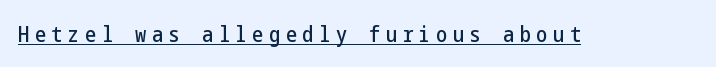
The glyphs are accompanied by a horizontal stroke just below them. This sample uses expanded letter spacing, leaving extra air between glyphs. Style check: upright.
